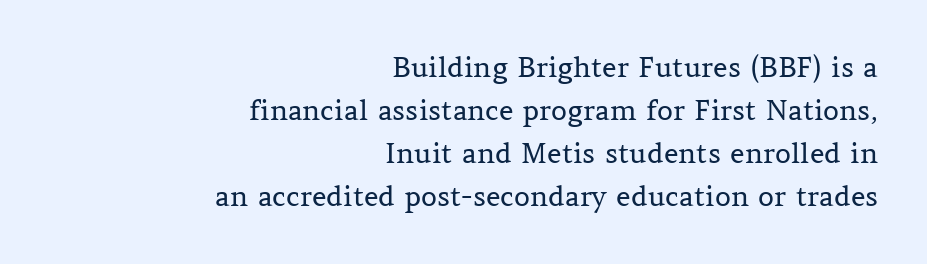
Plain, unruled lines of type. The passage is arranged like a letterhead date or caption credit — flush right. Yep, those are serifs on the letters. The letters stand straight up with perfectly vertical stems. Vertically, the passage feels balanced, rows spaced as you'd expect.
